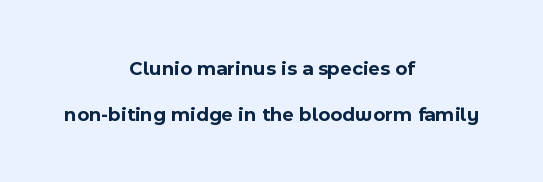
{"italic": "no", "bold": "yes", "underline": "no", "align": "center", "line_spacing": "loose", "line_spacing_ratio": 2.3, "letter_spacing": "normal", "letter_spacing_em": 0.0, "glyph_px": 20}
